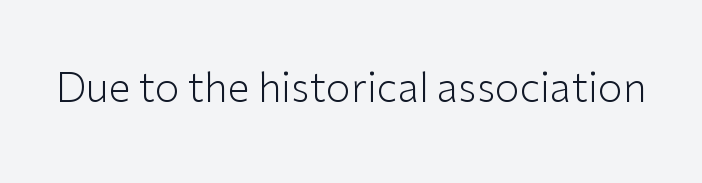
Do the characters align in a grid? No, the font is proportional. The letterforms sit shoulder to shoulder at normal distance. The typeface chosen for these lines omits serifs. Check the space under the baseline: it is left empty. Vertical stems look standard width or narrower in stroke. Designer's note — italics off, roman on.
